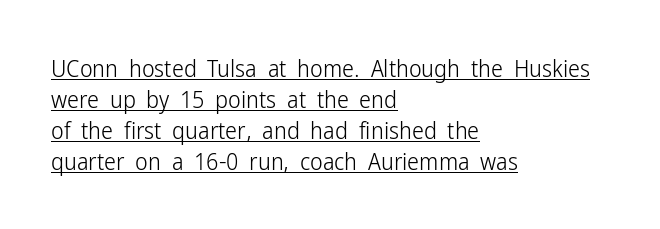
Q: Is the text bold? A: No.
Q: Is the text italic (slanted)? A: No, it is upright.
Q: Is the text underlined? A: Yes.
Q: How is the paragraph aligned? A: Left-aligned.
Q: Is the spacing between letters normal or unusually wide? A: Normal.
Q: Is the spacing between lines tight, normal or loose? A: Normal.
